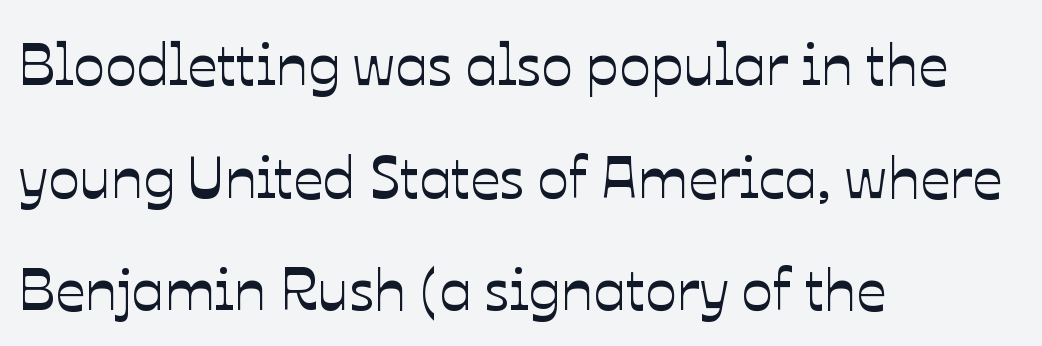
The image shows 59 px text type, upright; set left-aligned, loose line spacing (1.91x), normal letter spacing, not underlined; low stroke contrast and a medium x-height.
